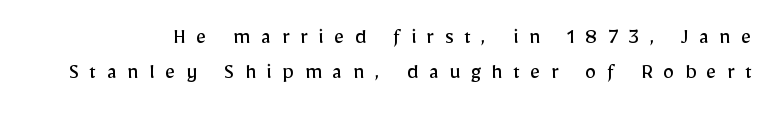
The image shows 23 px text type, upright; set normal line spacing (1.51x), unusually wide letter spacing (+0.45 em), not underlined.
